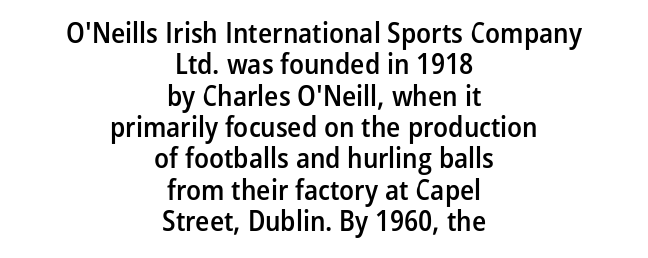
Q: Is the text bold? A: Semi-bold.
Q: Is the text italic (slanted)? A: No, it is upright.
Q: Is the typeface a serif or a sans-serif typeface? A: Sans-serif.
Q: Is the text underlined? A: No.
Q: How is the paragraph aligned? A: Centered.
Q: Is the spacing between letters normal or unusually wide? A: Normal.
Q: Is the spacing between lines tight, normal or loose? A: Tight.
Q: Width (condensed, normal, or wide)? A: Condensed.
Q: Stroke contrast? A: Low.
Q: x-height? A: Medium.
Q: Monospaced? A: No.
